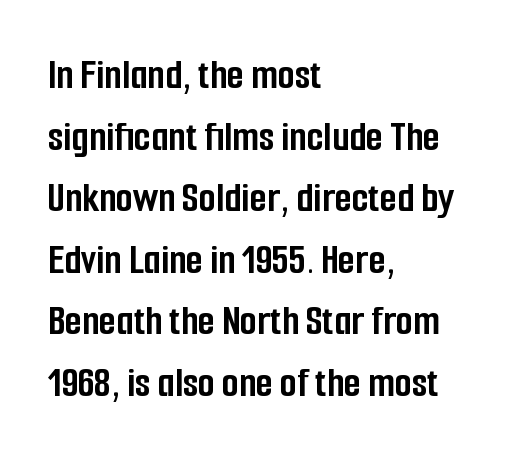
The image shows 44 px semibold, condensed sans-serif type, upright; set left-aligned, normal line spacing (1.4x), normal letter spacing, not underlined; low stroke contrast and a medium x-height.
